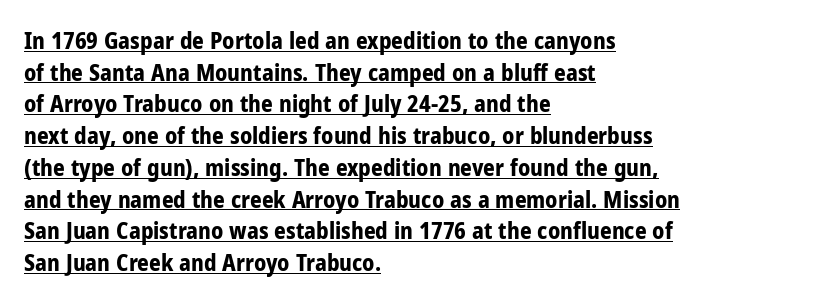
Q: Is the text bold? A: Yes.
Q: Is the text italic (slanted)? A: No, it is upright.
Q: Is the text underlined? A: Yes.
Q: How is the paragraph aligned? A: Left-aligned.
Q: Is the spacing between letters normal or unusually wide? A: Normal.
Q: Is the spacing between lines tight, normal or loose? A: Normal.
